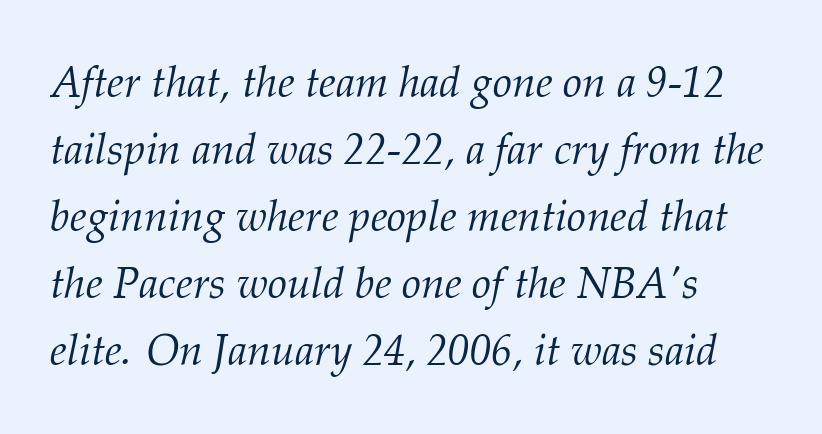
Would a proofreader flag this as italicized? Yes. Nothing unusual about the tracking: characters are spaced as the font intends. Descenders are the only things crossing below the line. The rendering shows small feet on the letterforms — a serif design.
